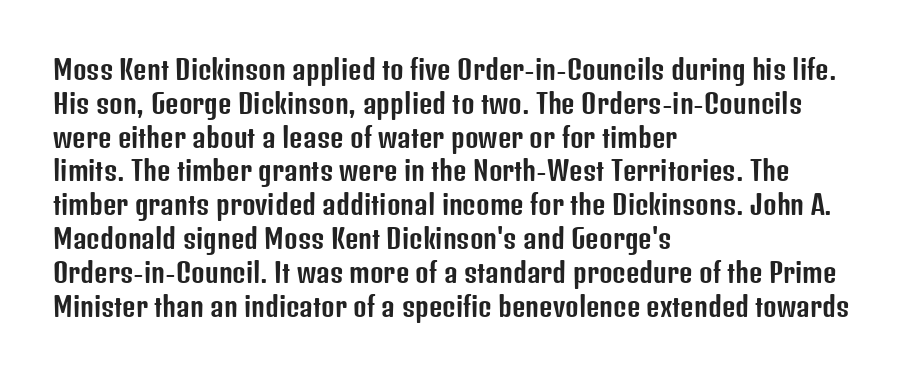
Q: Is the text italic (slanted)? A: No, it is upright.
Q: Is the text underlined? A: No.
Q: How is the paragraph aligned? A: Left-aligned.
Q: Is the spacing between letters normal or unusually wide? A: Normal.
Q: Is the spacing between lines tight, normal or loose? A: Normal.
